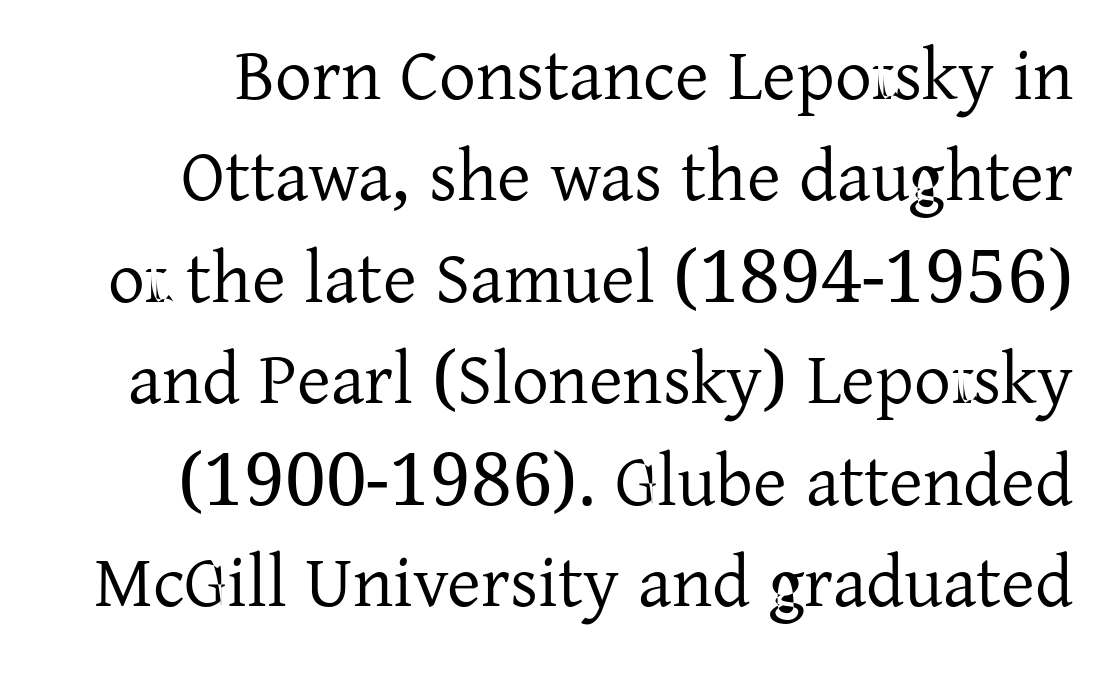
{"serif": "yes", "italic": "no", "bold": "no", "weight": "regular", "width": "normal", "stroke_contrast": "low", "x_height": "medium", "monospaced": "no", "underline": "no", "align": "right", "line_spacing": "normal", "line_spacing_ratio": 1.39, "letter_spacing": "normal", "letter_spacing_em": 0.0, "glyph_px": 73}
